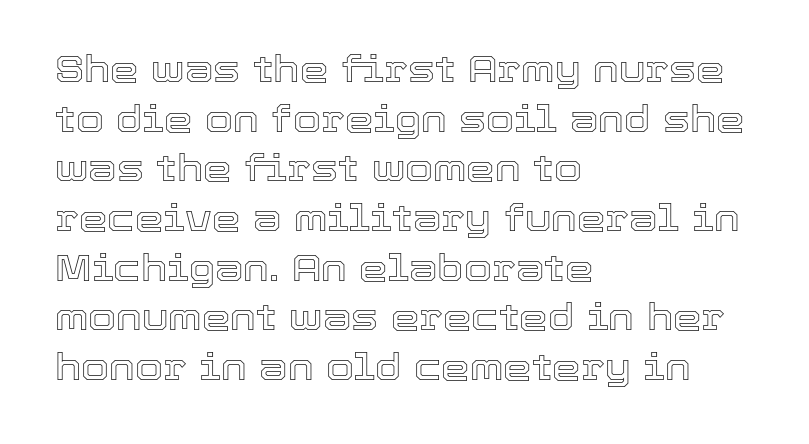
Q: Is the text italic (slanted)? A: No, it is upright.
Q: Is the text underlined? A: No.
Q: How is the paragraph aligned? A: Left-aligned.
Q: Is the spacing between letters normal or unusually wide? A: Normal.
Q: Is the spacing between lines tight, normal or loose? A: Normal.
Q: Width (condensed, normal, or wide)? A: Normal.
Q: x-height? A: Medium.
Q: Monospaced? A: No.
